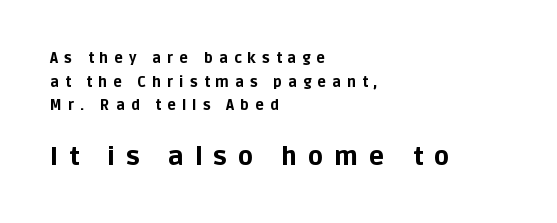
The image shows 25 px bold type, upright; set left-aligned, normal line spacing (1.68x), unusually wide letter spacing (+0.44 em), not underlined; the second (bottom) block is 1.79x larger.
